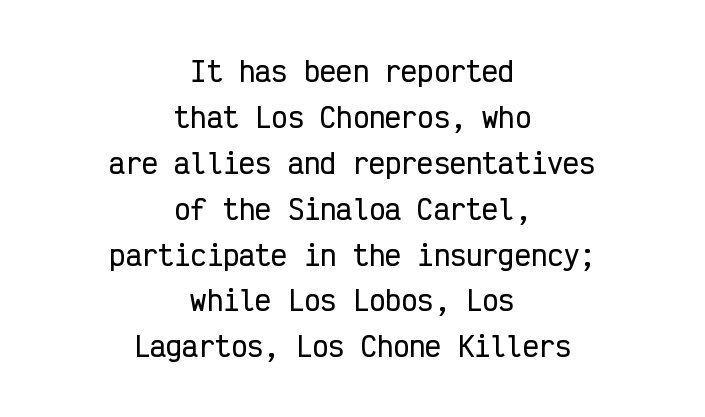
{"italic": "no", "underline": "no", "align": "center", "line_spacing": "normal", "line_spacing_ratio": 1.7, "letter_spacing": "normal", "letter_spacing_em": 0.0, "glyph_px": 27}
